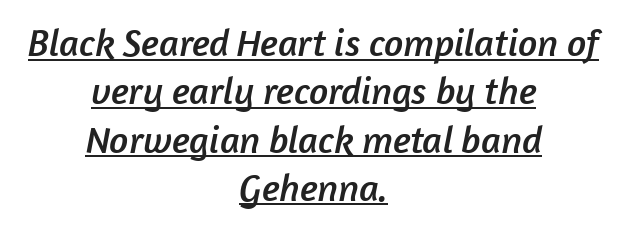
Layout note: lines centered. Is there much room between lines? A standard amount, neither cramped nor airy. Each letter keeps its own natural width here, so spacing adapts to shape. The rendered words wear a rule along their underside.
